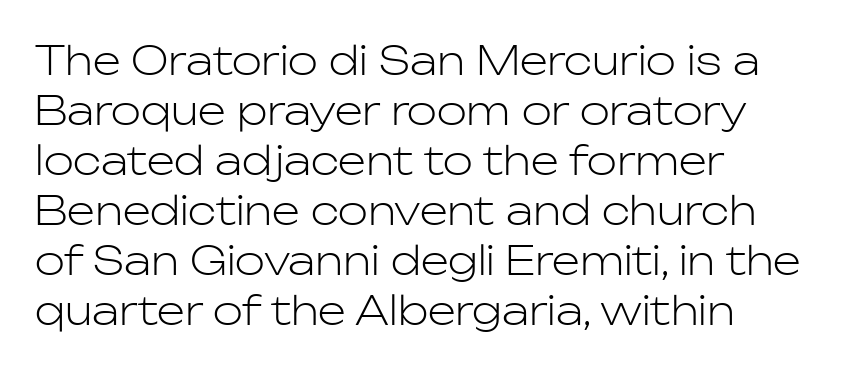
No letter is thick-stroked: the sample isn't bold. A clean baseline with only descenders dipping below it. A normal amount of white space separates one row of letters from the next. Leftover space on each line is placed entirely after the last word. There is no visible air inserted between adjacent glyphs. Ordinary non-slanted type is in use.
